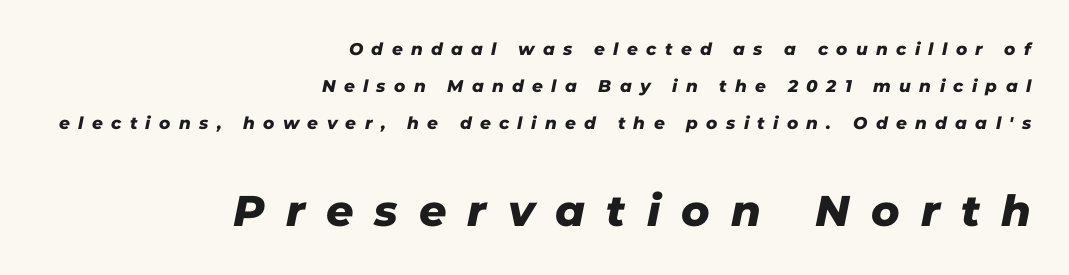
The image shows 43 px sans-serif type; set right-aligned, loose line spacing (2.18x), unusually wide letter spacing (+0.49 em), not underlined; the second (bottom) block is 2.53x larger; low stroke contrast and a medium x-height.
